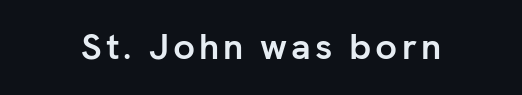
Q: Is the text bold? A: Yes.
Q: Is the text italic (slanted)? A: No, it is upright.
Q: Is the typeface a serif or a sans-serif typeface? A: Sans-serif.
Q: Is the text underlined? A: No.
Q: Width (condensed, normal, or wide)? A: Normal.
Q: Stroke contrast? A: Low.
Q: x-height? A: Medium.
Q: Monospaced? A: No.
